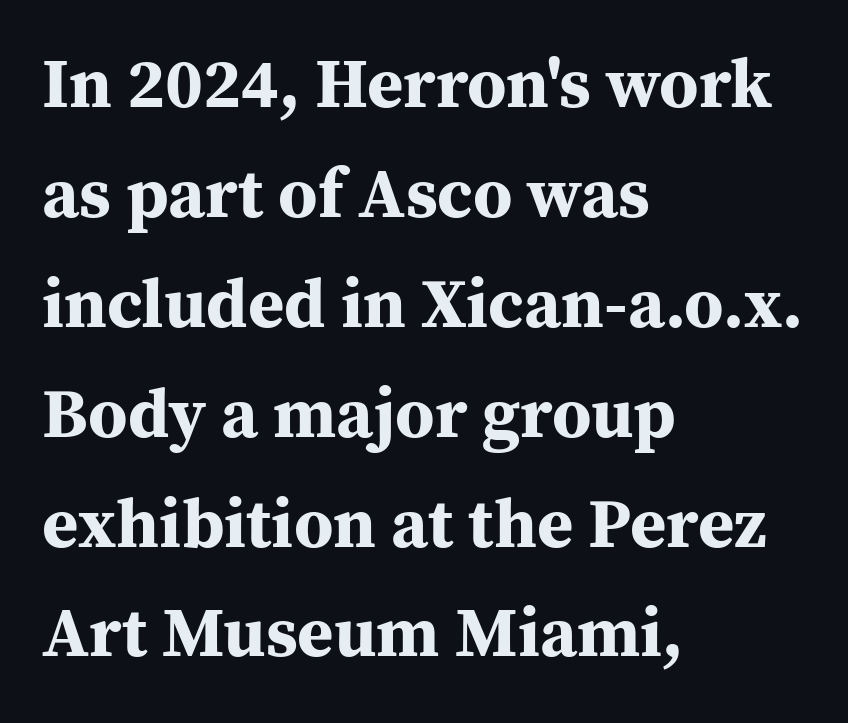
{"serif": "yes", "italic": "no", "bold": "yes", "weight": "bold", "width": "normal", "stroke_contrast": "medium", "x_height": "medium", "monospaced": "no", "underline": "no", "align": "left", "line_spacing": "normal", "line_spacing_ratio": 1.57, "letter_spacing": "normal", "letter_spacing_em": 0.0, "glyph_px": 70}
